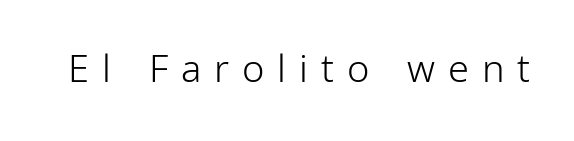
{"serif": "no", "italic": "no", "bold": "no", "weight": "light", "width": "condensed", "stroke_contrast": "low", "x_height": "medium", "monospaced": "no", "underline": "no", "letter_spacing": "wide", "letter_spacing_em": 0.34, "glyph_px": 38}
